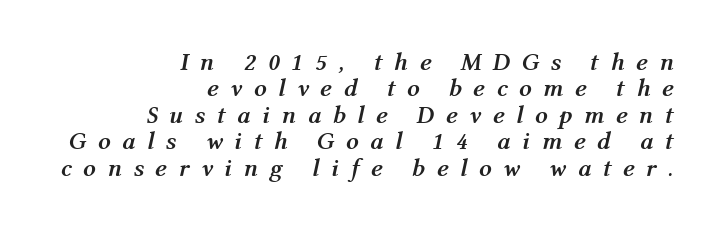
Tall strokes in this sample are angled rather than plumb. What stands out about the letter spacing? Its width — letters are far apart. Tightly led — the rows are bunched. Honestly, there is no underline to notice here at all. A dark, heavy texture on the line: the type is bold. Right-aligned paragraph, ragged on the left.
